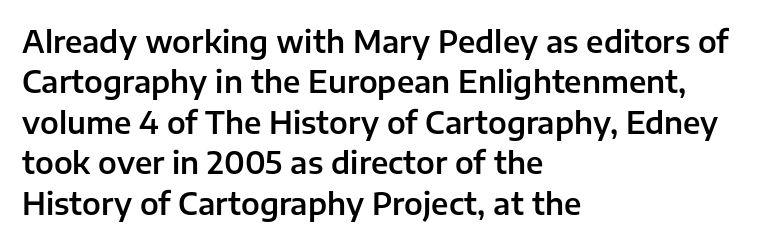
Is the letter spacing exaggerated? No — it looks like the ordinary default. The strip under each line holds only bare page. I'd call this a sans setting — the letters go barefoot. Does the leading feel generous? No, just average. The rag falls on the right side of this text block.
